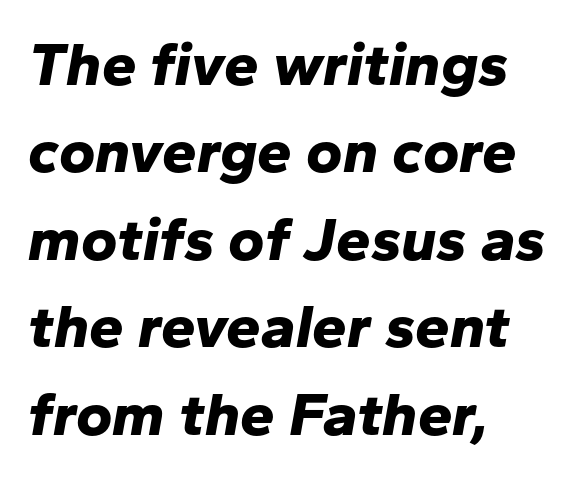
Q: Is the text bold? A: Yes.
Q: Is the text italic (slanted)? A: Yes, it leans right by about 10 degrees.
Q: Is the text underlined? A: No.
Q: How is the paragraph aligned? A: Left-aligned.
Q: Is the spacing between letters normal or unusually wide? A: Normal.
Q: Is the spacing between lines tight, normal or loose? A: Normal.
Q: Width (condensed, normal, or wide)? A: Normal.
Q: Stroke contrast? A: Low.
Q: x-height? A: Medium.
Q: Monospaced? A: No.
